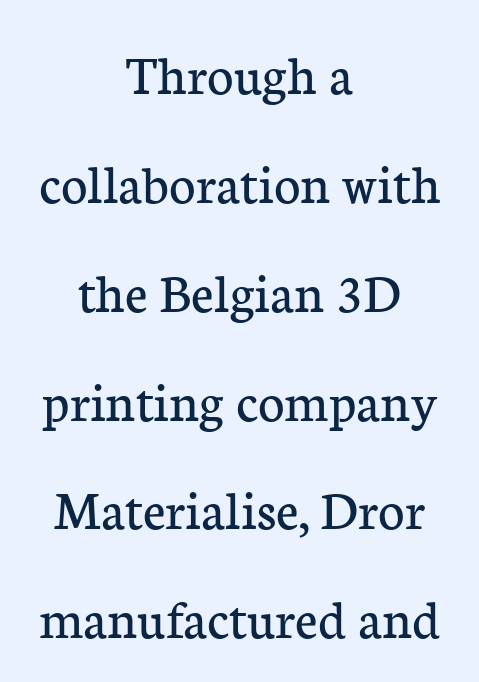
The image shows 57 px regular-weight serif type, upright; set centered, loose line spacing (1.91x), normal letter spacing, not underlined; low stroke contrast and a medium x-height.
